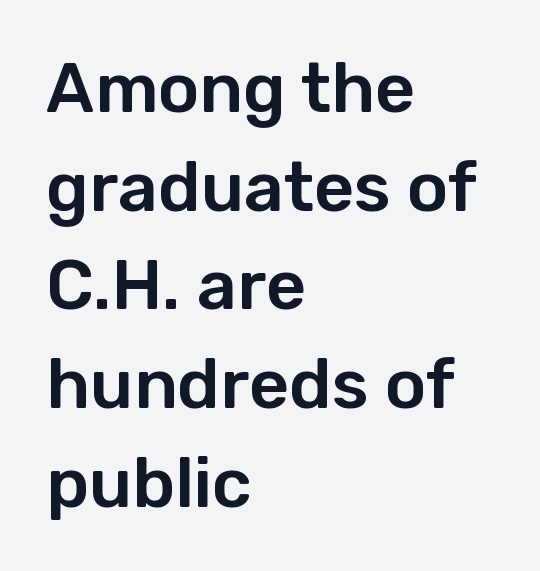
Is the block centered? No — it sits flush against the left margin. Regular leading. Vertical strokes here are truly vertical. This rendering leaves character spacing at its baseline value.
